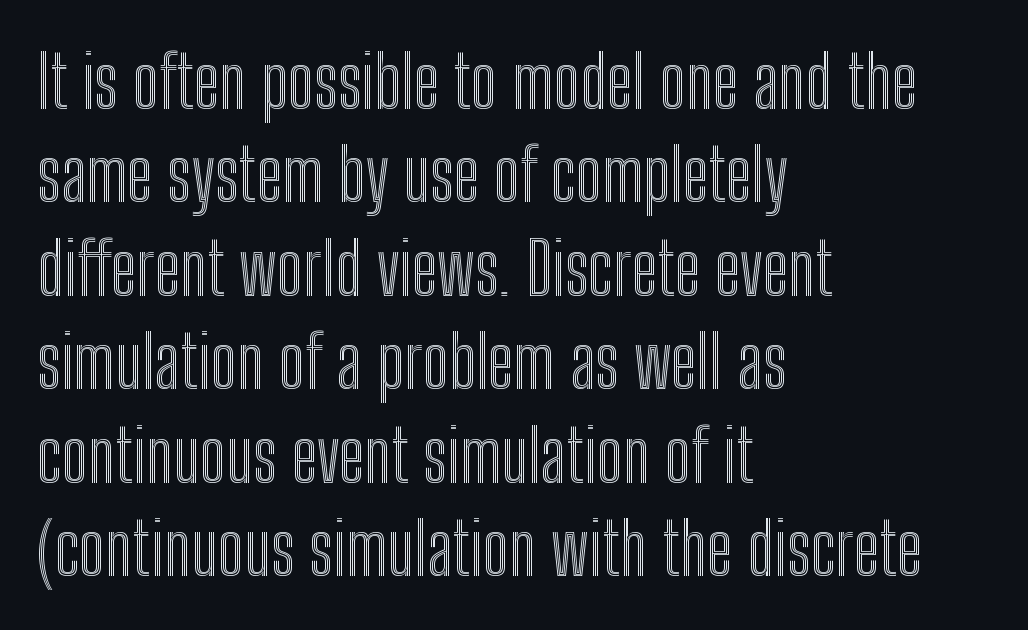
Q: Is the text italic (slanted)? A: No, it is upright.
Q: Is the text underlined? A: No.
Q: How is the paragraph aligned? A: Left-aligned.
Q: Is the spacing between letters normal or unusually wide? A: Normal.
Q: Is the spacing between lines tight, normal or loose? A: Normal.
Q: Width (condensed, normal, or wide)? A: Condensed.
Q: x-height? A: Medium.
Q: Monospaced? A: No.
